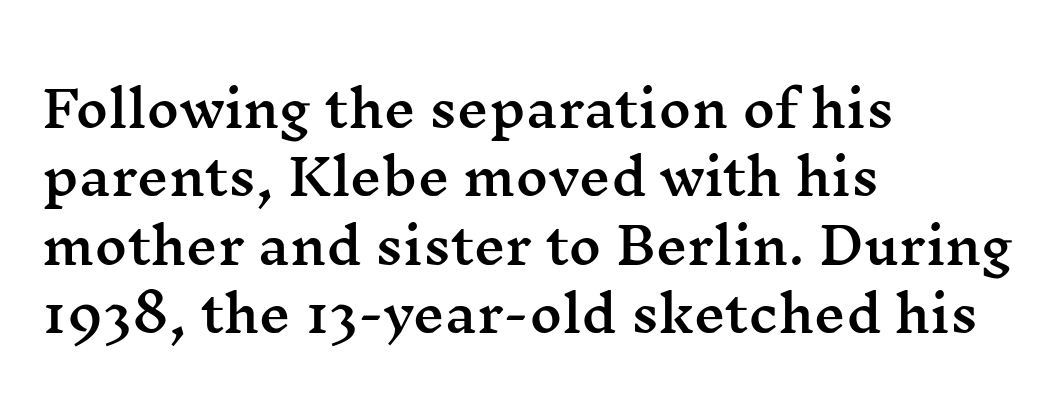
Q: Is the text italic (slanted)? A: No, it is upright.
Q: Is the typeface a serif or a sans-serif typeface? A: Serif.
Q: Is the text underlined? A: No.
Q: How is the paragraph aligned? A: Left-aligned.
Q: Is the spacing between letters normal or unusually wide? A: Normal.
Q: Is the spacing between lines tight, normal or loose? A: Normal.
Q: Width (condensed, normal, or wide)? A: Wide.
Q: Stroke contrast? A: Medium.
Q: x-height? A: Medium.
Q: Monospaced? A: No.
